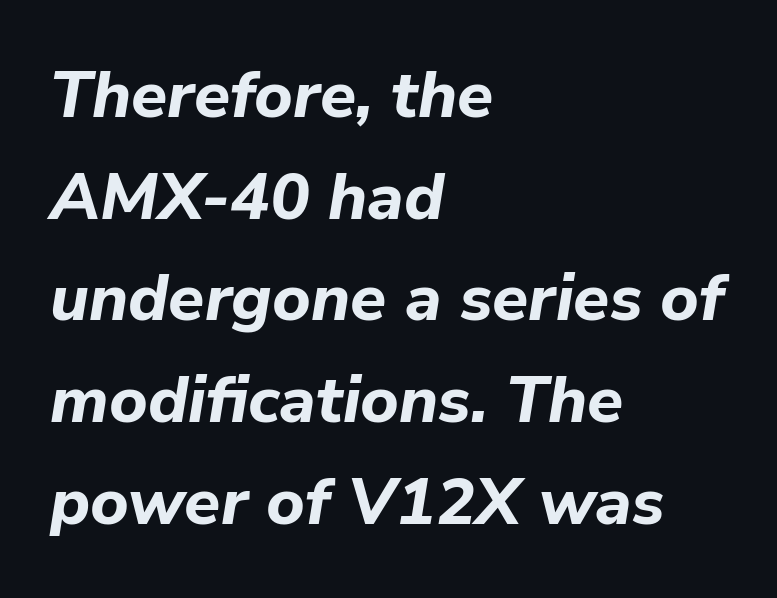
The image shows 66 px bold type, italic (leaning right); set left-aligned, normal line spacing (1.54x), normal letter spacing, not underlined; low stroke contrast and a medium x-height.
